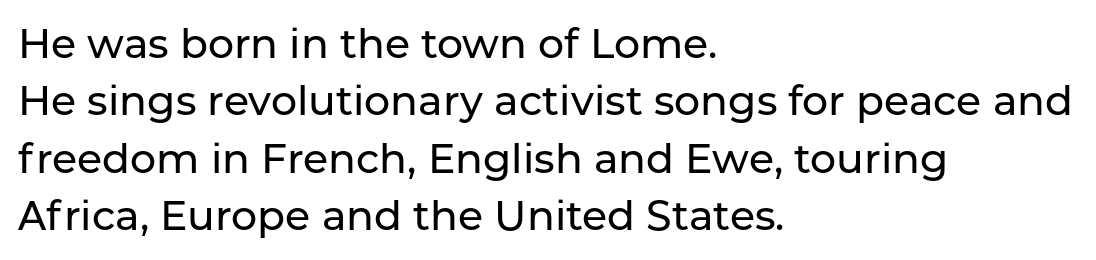
The image shows 41 px sans-serif type, upright; set left-aligned, normal line spacing (1.4x), normal letter spacing, not underlined; low stroke contrast and a medium x-height.
